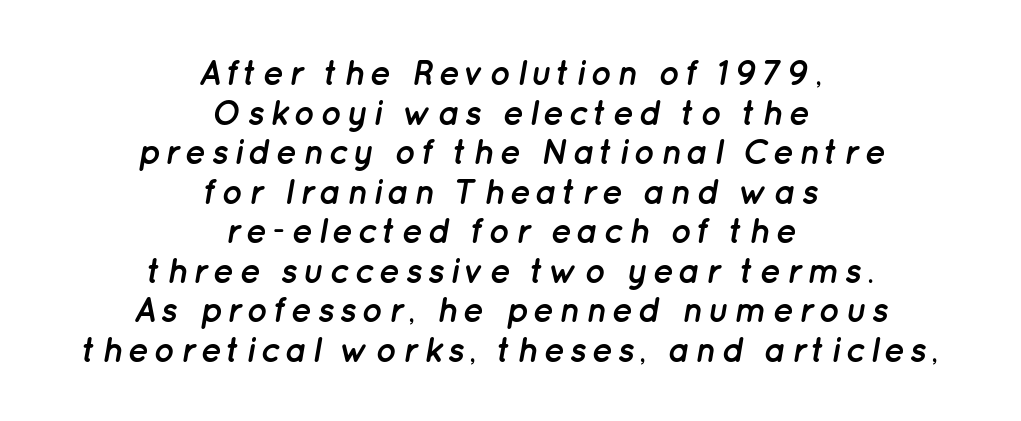
{"italic": "yes", "lean": "right", "slant_degrees": 12, "bold": "yes", "weight": "semibold", "width": "normal", "stroke_contrast": "low", "x_height": "medium", "monospaced": "no", "underline": "no", "align": "center", "line_spacing": "tight", "line_spacing_ratio": 1.13, "glyph_px": 35}
